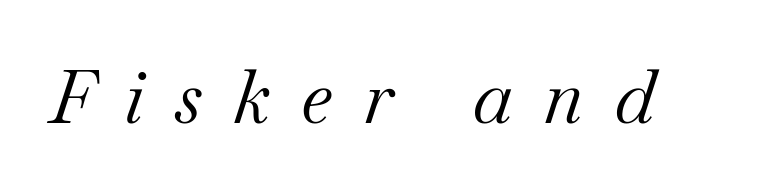
{"serif": "yes", "italic": "yes", "lean": "right", "slant_degrees": 18, "bold": "no", "weight": "regular", "width": "normal", "stroke_contrast": "medium", "x_height": "small", "monospaced": "no", "underline": "no", "letter_spacing": "wide", "letter_spacing_em": 0.42, "glyph_px": 74}
